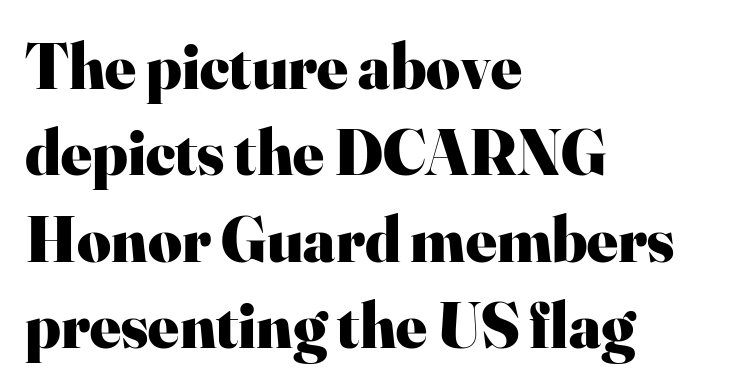
The image shows 65 px heavy serif type, upright; set left-aligned, normal line spacing (1.33x), normal letter spacing, not underlined; high stroke contrast and a small x-height.
